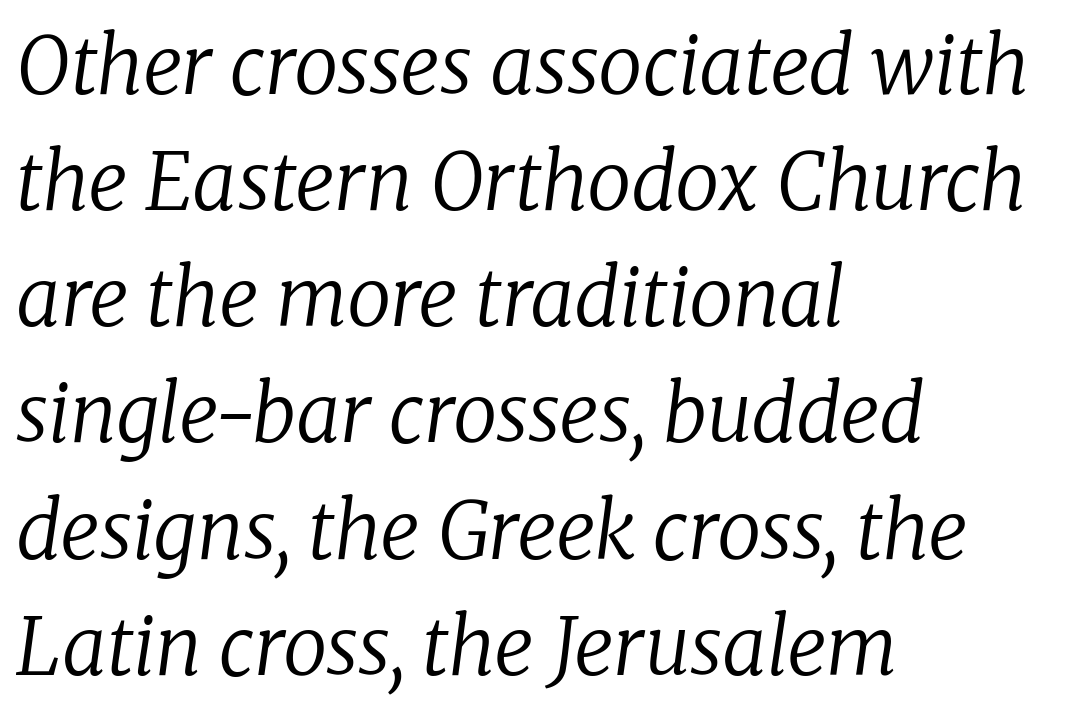
Is this a fixed-width face? No — the glyphs have proportional, varying widths. Every character sits at an angle, as italics do. The passage shown is typeset with a serif family. The baseline area is clear. Letter spacing: default.
